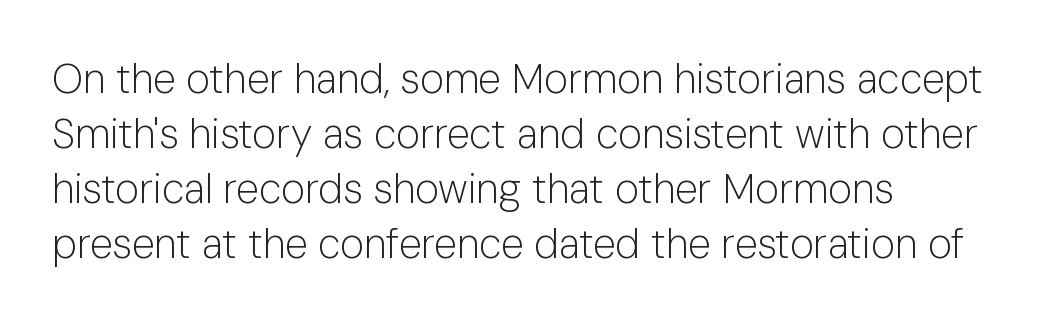
The image shows 41 px light sans-serif type, upright; set left-aligned, normal line spacing (1.34x), normal letter spacing, not underlined; low stroke contrast and a medium x-height.
